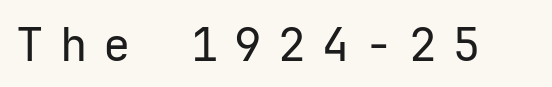
Beneath every word, the page is bare. Words appear elongated and porous because spacing is wide. Posture: upright roman. Vertical stems look standard width or narrower in stroke.
